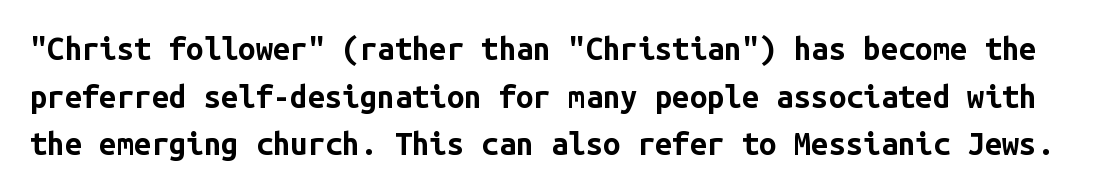
{"serif": "no", "italic": "no", "bold": "yes", "weight": "bold", "width": "normal", "stroke_contrast": "low", "x_height": "medium", "monospaced": "yes", "underline": "no", "line_spacing": "normal", "line_spacing_ratio": 1.54, "letter_spacing": "normal", "letter_spacing_em": 0.0, "glyph_px": 31}
